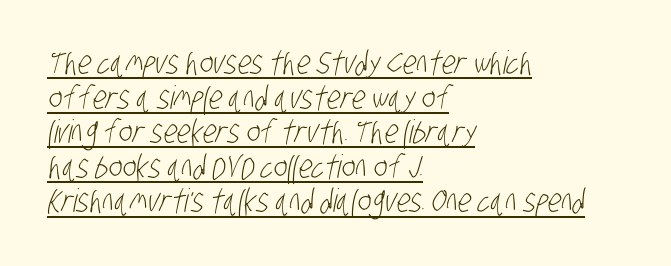
Q: Is the text bold? A: No.
Q: Is the typeface a serif or a sans-serif typeface? A: Sans-serif.
Q: Is the text underlined? A: Yes.
Q: How is the paragraph aligned? A: Left-aligned.
Q: Is the spacing between letters normal or unusually wide? A: Normal.
Q: Is the spacing between lines tight, normal or loose? A: Tight.
Q: Width (condensed, normal, or wide)? A: Condensed.
Q: Stroke contrast? A: Low.
Q: x-height? A: Large.
Q: Monospaced? A: No.
